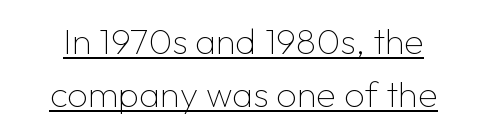
The image shows 36 px thin sans-serif type, upright; set normal line spacing (1.47x), normal letter spacing, underlined; low stroke contrast and a medium x-height.
